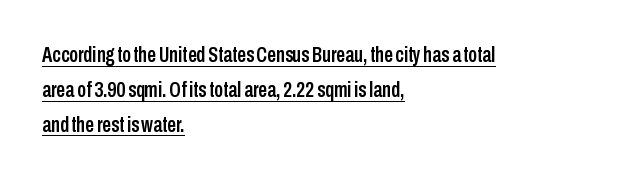
{"italic": "no", "underline": "yes", "align": "left", "line_spacing": "normal", "line_spacing_ratio": 1.59, "letter_spacing": "normal", "letter_spacing_em": 0.0, "glyph_px": 22}
